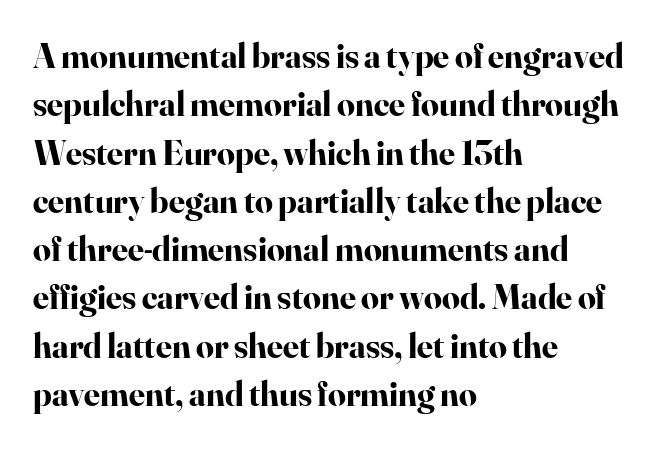
You can tell it's not italic because the verticals are truly vertical. Characters follow at the spacing the type designer built in. The passage is arranged the way most books set body copy — flush left. Little horizontal feet cap the strokes, marking this as serif type. The line-height multiplier appears to be the usual default. A typesetter would call this proportional, since set widths differ per character.
